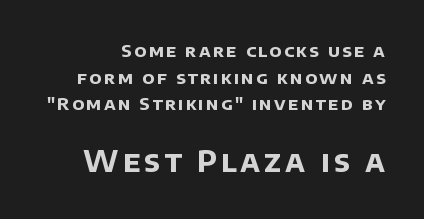
{"serif": "no", "bold": "yes", "weight": "bold", "width": "normal", "stroke_contrast": "low", "x_height": "large", "monospaced": "no", "underline": "no", "line_spacing": "normal", "line_spacing_ratio": 1.57, "larger_block": "second", "size_ratio": 1.71, "glyph_px": 29}
